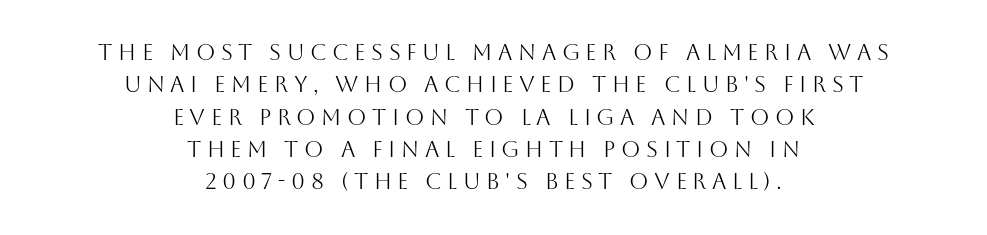
Q: Is the text bold? A: No.
Q: Is the text italic (slanted)? A: No, it is upright.
Q: Is the text underlined? A: No.
Q: How is the paragraph aligned? A: Centered.
Q: Is the spacing between letters normal or unusually wide? A: Unusually wide.
Q: Is the spacing between lines tight, normal or loose? A: Normal.
